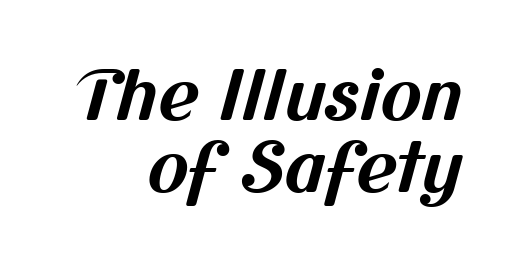
The compositor pushed each line to the right boundary. Only glyphs here, with clear space below each row. Proportional: the letters do not fall into vertical columns. The line texture is even and compact thanks to regular tracking. Unlike a traditional serif, this face leaves its strokes unadorned. Every letter is thick-stroked: bold, no question.
